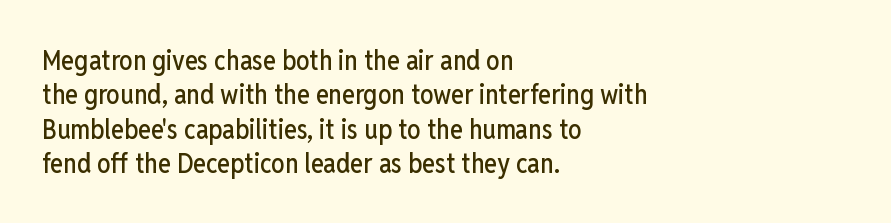
The image shows 27 px text type, upright; set left-aligned, normal line spacing (1.27x), normal letter spacing, not underlined.
